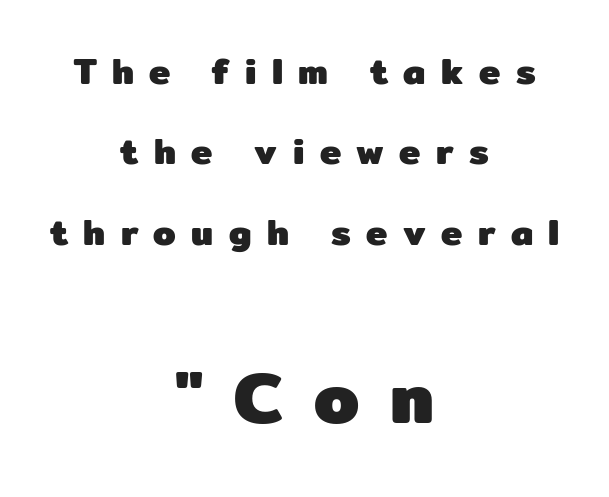
Q: Is the text bold? A: Yes.
Q: Is the text italic (slanted)? A: No, it is upright.
Q: Is the typeface a serif or a sans-serif typeface? A: Sans-serif.
Q: Is the text underlined? A: No.
Q: How is the paragraph aligned? A: Centered.
Q: Is the spacing between letters normal or unusually wide? A: Unusually wide.
Q: Is the spacing between lines tight, normal or loose? A: Loose.
Q: Which block of text is set in a larger size, the first (top) or the second (bottom)? A: The second (bottom) one.
Q: Width (condensed, normal, or wide)? A: Normal.
Q: Stroke contrast? A: Low.
Q: x-height? A: Medium.
Q: Monospaced? A: No.
